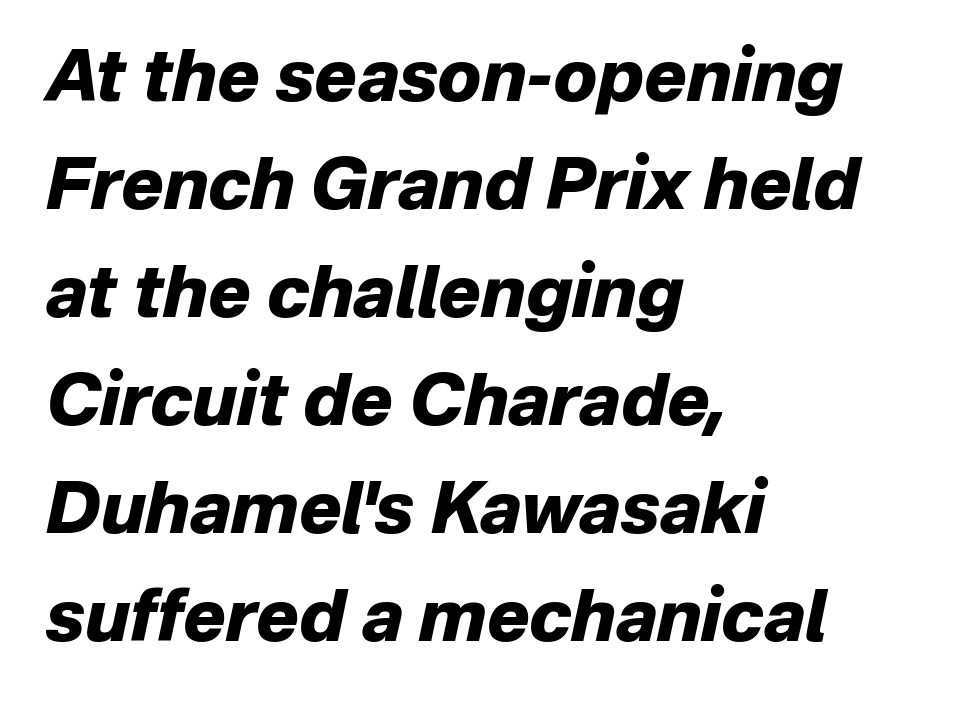
The image shows 71 px heavy type, italic (leaning right); set left-aligned, normal line spacing (1.52x), normal letter spacing, not underlined; low stroke contrast and a medium x-height.
